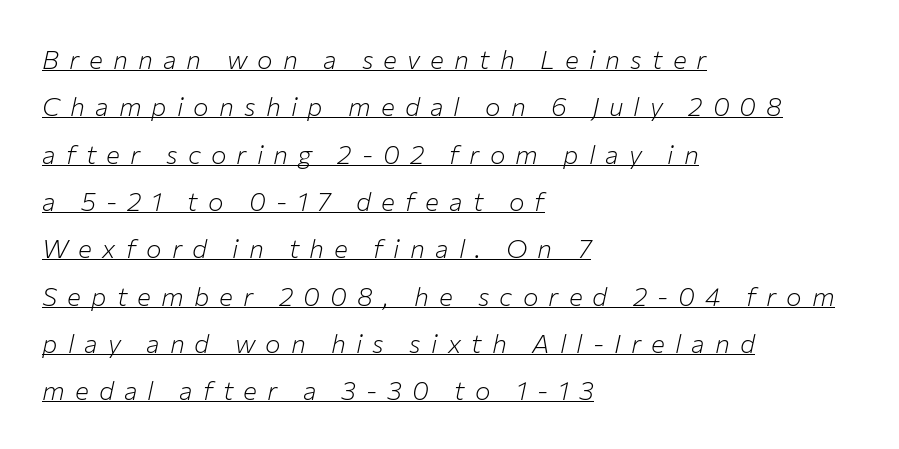
The image shows 26 px text type, italic (leaning right); set left-aligned, line spacing 1.82x, unusually wide letter spacing (+0.39 em), underlined.
